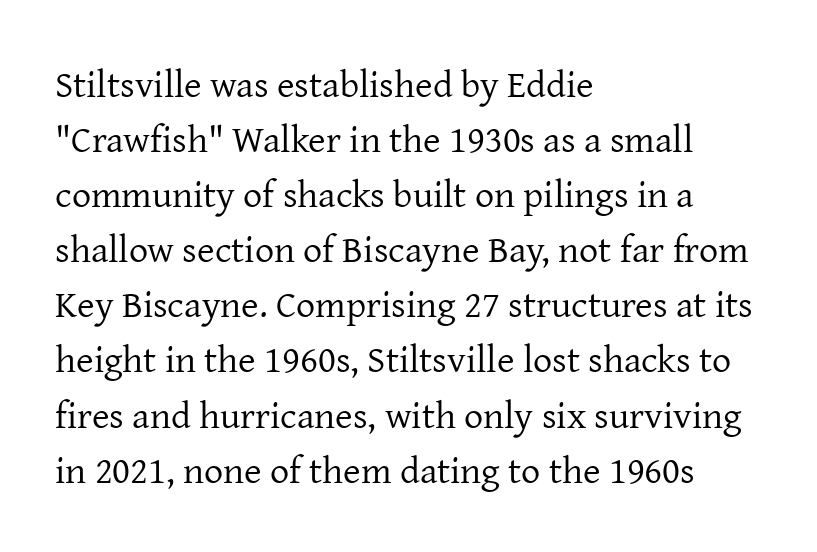
It's the straight-up-and-down kind of type. This sample has the flowing, uneven cadence of proportional lettering. The letters carry serifs — small finishing strokes at the ends of their stems. What stands out about the letter spacing? Nothing — it is the standard amount.
